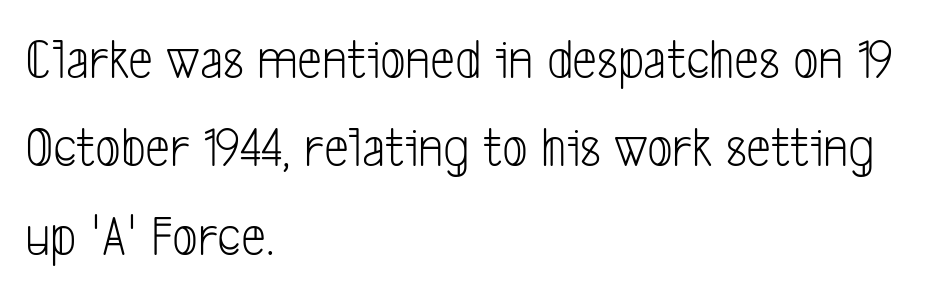
Q: Is the text bold? A: No.
Q: Is the typeface a serif or a sans-serif typeface? A: Sans-serif.
Q: Is the text underlined? A: No.
Q: How is the paragraph aligned? A: Left-aligned.
Q: Is the spacing between letters normal or unusually wide? A: Normal.
Q: Is the spacing between lines tight, normal or loose? A: Normal.
Q: Width (condensed, normal, or wide)? A: Condensed.
Q: Stroke contrast? A: Low.
Q: x-height? A: Medium.
Q: Monospaced? A: No.
